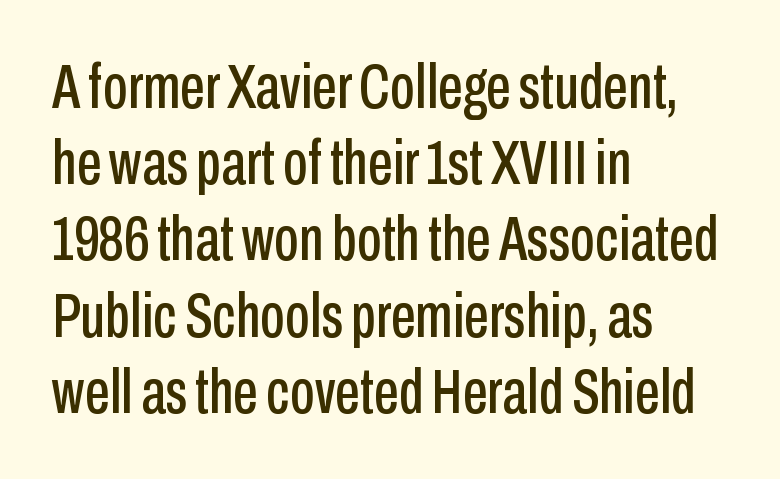
Q: Is the text italic (slanted)? A: No, it is upright.
Q: Is the typeface a serif or a sans-serif typeface? A: Sans-serif.
Q: Is the text underlined? A: No.
Q: How is the paragraph aligned? A: Left-aligned.
Q: Is the spacing between letters normal or unusually wide? A: Normal.
Q: Width (condensed, normal, or wide)? A: Condensed.
Q: Stroke contrast? A: Low.
Q: x-height? A: Medium.
Q: Monospaced? A: No.
